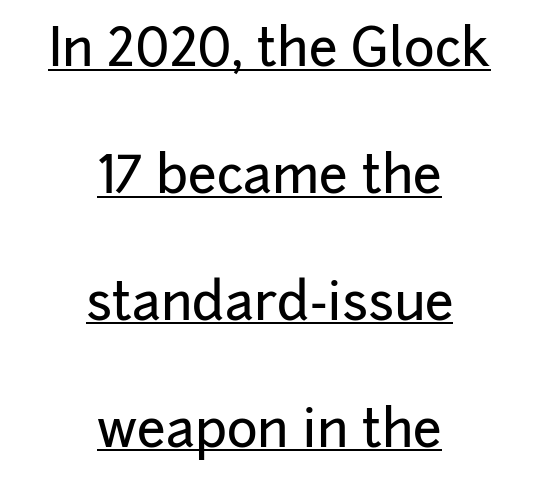
Q: Is the text italic (slanted)? A: No, it is upright.
Q: Is the typeface a serif or a sans-serif typeface? A: Sans-serif.
Q: Is the text underlined? A: Yes.
Q: How is the paragraph aligned? A: Centered.
Q: Is the spacing between letters normal or unusually wide? A: Normal.
Q: Is the spacing between lines tight, normal or loose? A: Loose.
Q: Width (condensed, normal, or wide)? A: Normal.
Q: Stroke contrast? A: Low.
Q: x-height? A: Medium.
Q: Monospaced? A: No.
